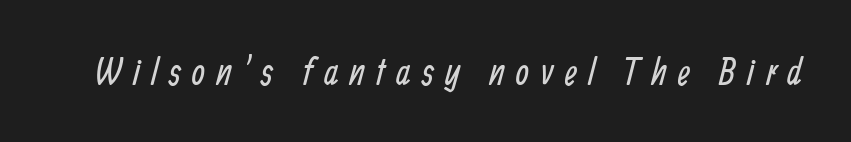
The image shows 38 px regular-weight, condensed sans-serif type; set unusually wide letter spacing (+0.29 em), not underlined; low stroke contrast and a medium x-height.
